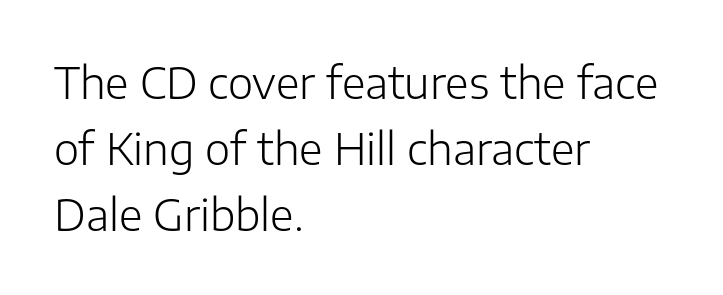
Is this a fixed-width face? No — the glyphs have proportional, varying widths. The leading is moderate, giving the passage an even texture. In terms of posture, this sample is upright. The specimen omits any rule beneath the text block's lines. A light-to-regular cut is what we see here.
